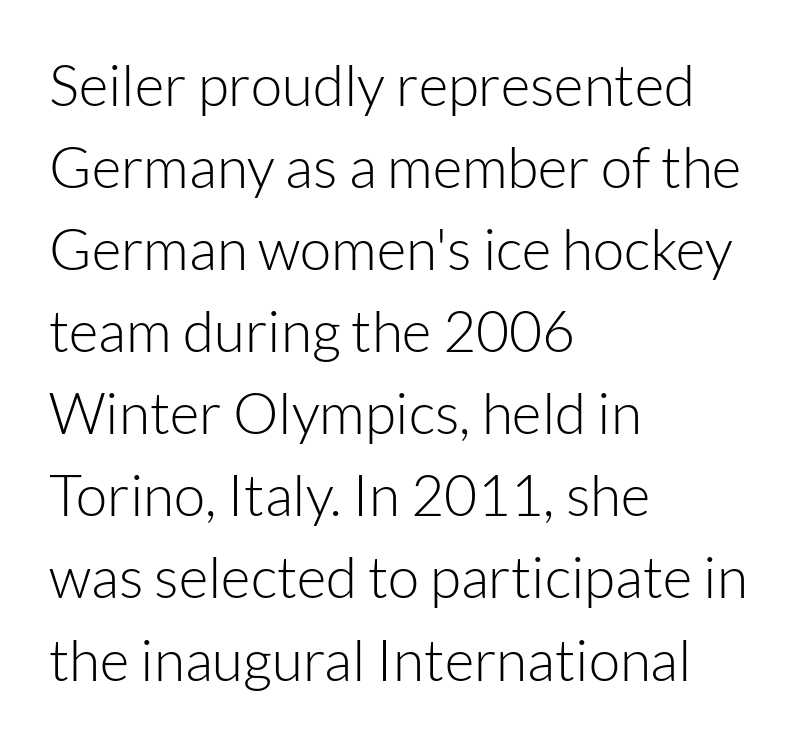
No chunkiness to these letters — they're not bold. One-word summary of the alignment: left. Do the characters align in a grid? No, the font is proportional. No extra tracking has been applied to these lines.
